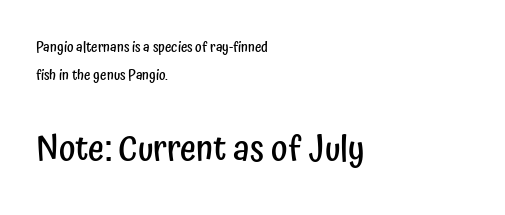
{"serif": "no", "italic": "no", "bold": "semi", "weight": "semibold", "width": "condensed", "stroke_contrast": "low", "x_height": "medium", "monospaced": "no", "underline": "no", "align": "left", "line_spacing": "loose", "line_spacing_ratio": 2.03, "letter_spacing": "normal", "letter_spacing_em": 0.0, "larger_block": "second", "size_ratio": 2.5, "glyph_px": 35}
